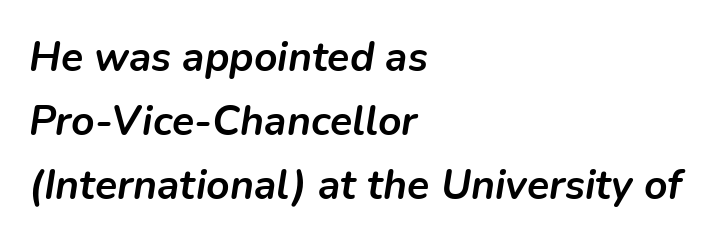
The image shows 41 px semibold type, italic (leaning right); set left-aligned, normal line spacing (1.56x), normal letter spacing, not underlined; low stroke contrast and a medium x-height.
